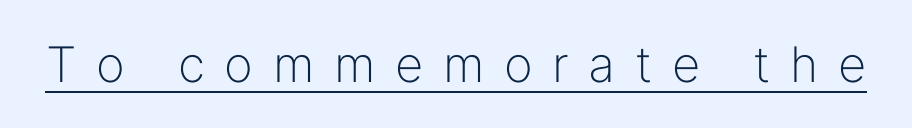
{"serif": "no", "italic": "no", "bold": "no", "weight": "light", "width": "normal", "stroke_contrast": "low", "x_height": "medium", "monospaced": "no", "underline": "yes", "letter_spacing": "wide", "letter_spacing_em": 0.4, "glyph_px": 49}
